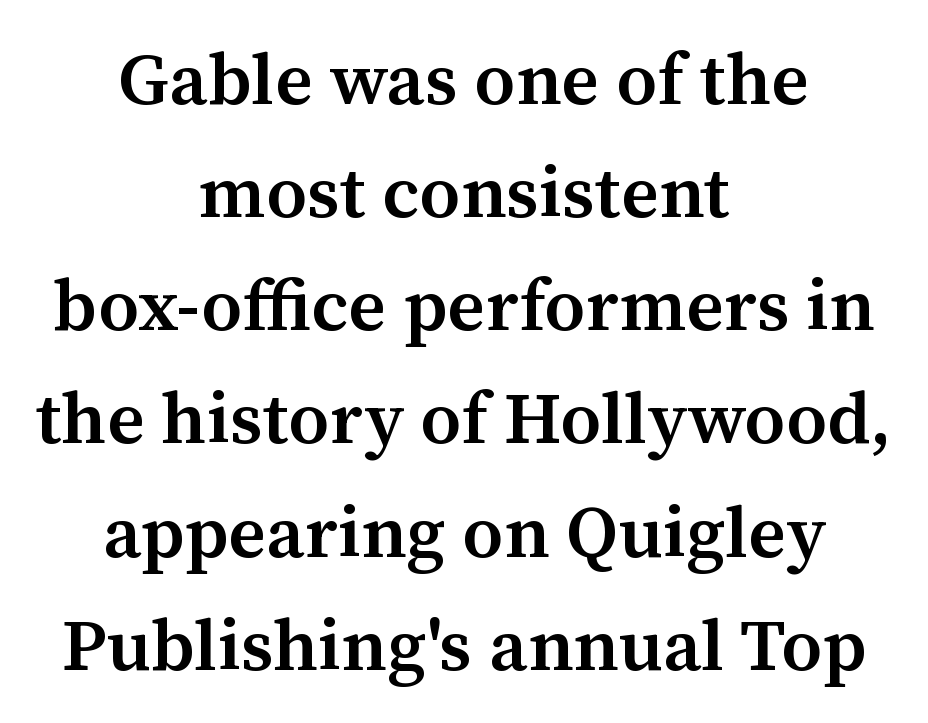
The image shows 73 px semibold serif type, upright; set centered, normal line spacing (1.55x), normal letter spacing, not underlined; medium stroke contrast and a medium x-height.
